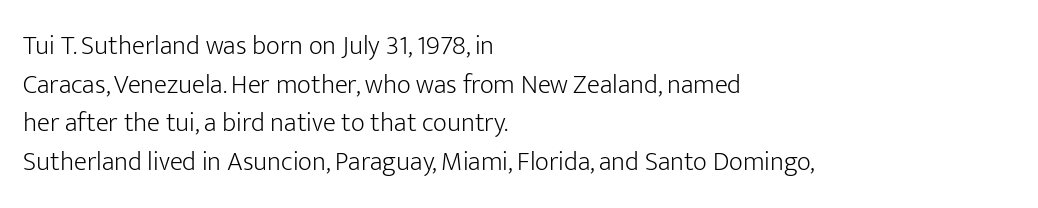
Q: Is the text bold? A: No.
Q: Is the text italic (slanted)? A: No, it is upright.
Q: Is the text underlined? A: No.
Q: How is the paragraph aligned? A: Left-aligned.
Q: Is the spacing between letters normal or unusually wide? A: Normal.
Q: Is the spacing between lines tight, normal or loose? A: Normal.
